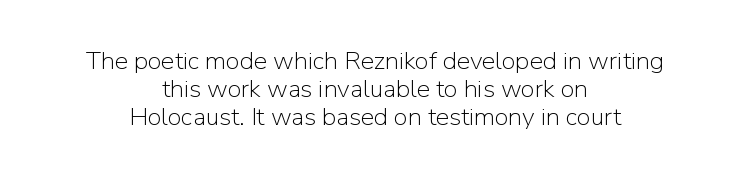
{"italic": "no", "bold": "no", "underline": "no", "align": "center", "line_spacing": "tight", "line_spacing_ratio": 1.12, "letter_spacing": "normal", "letter_spacing_em": 0.0, "glyph_px": 25}
